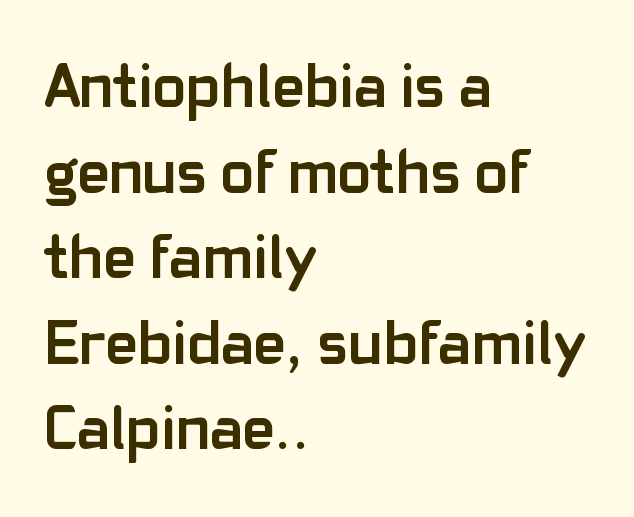
Regular leading. The ragged edge is on the right, which tells us the setting is flush left. Plenty of ink on the page — the face is bold. The space directly below the letters is spotless.
